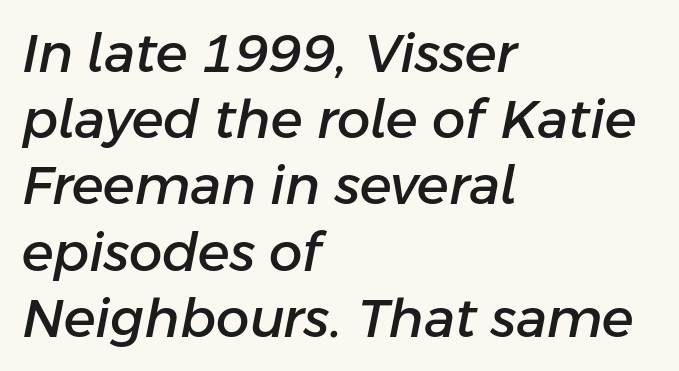
A typesetter would call this leading conventional body-copy spacing. Where is the straight margin? On the left. Varying glyph widths throughout — classic text-font behaviour. Nothing unusual about the tracking: characters are spaced as the font intends. The words here are not underlined. Italic: yes, the glyphs are oblique.
